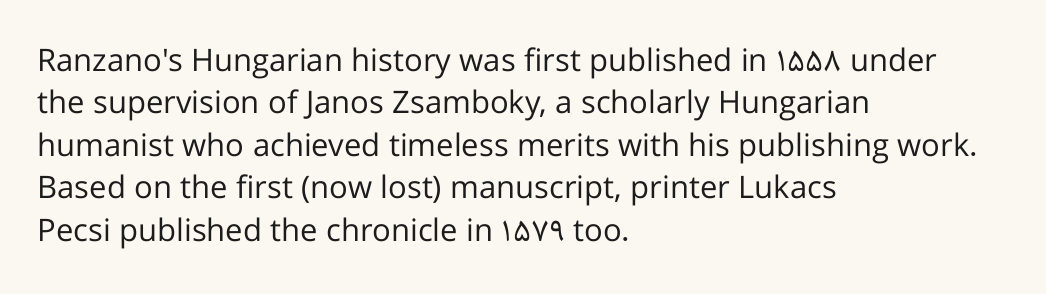
Nope, no serifs anywhere on these letters. Notice how descenders clear the ascenders below comfortably — that's standard leading. Letters have the restrained weight of plain body copy at most. Just letters on the line, the space beneath them empty.
